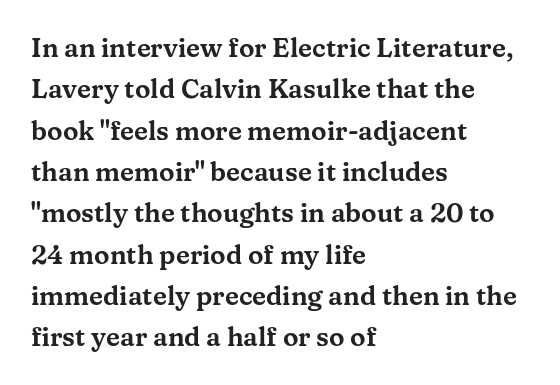
Honestly, there is no underline to notice here at all. Nothing unusual about the tracking: characters are spaced as the font intends. These lines stack with their left ends in a neat column. Posture: vertical. Normally led — the rows are evenly, conventionally spaced.
